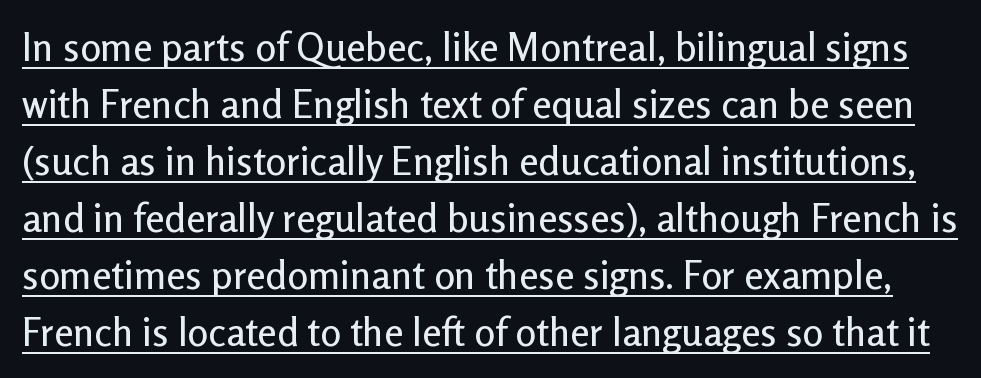
This rendering employs a face without finishing strokes, i.e., a sans-serif. A typesetter would call this proportional, since set widths differ per character. Students, note that the glyphs here touch the page at normal intervals. The letters stand straight up with perfectly vertical stems.
